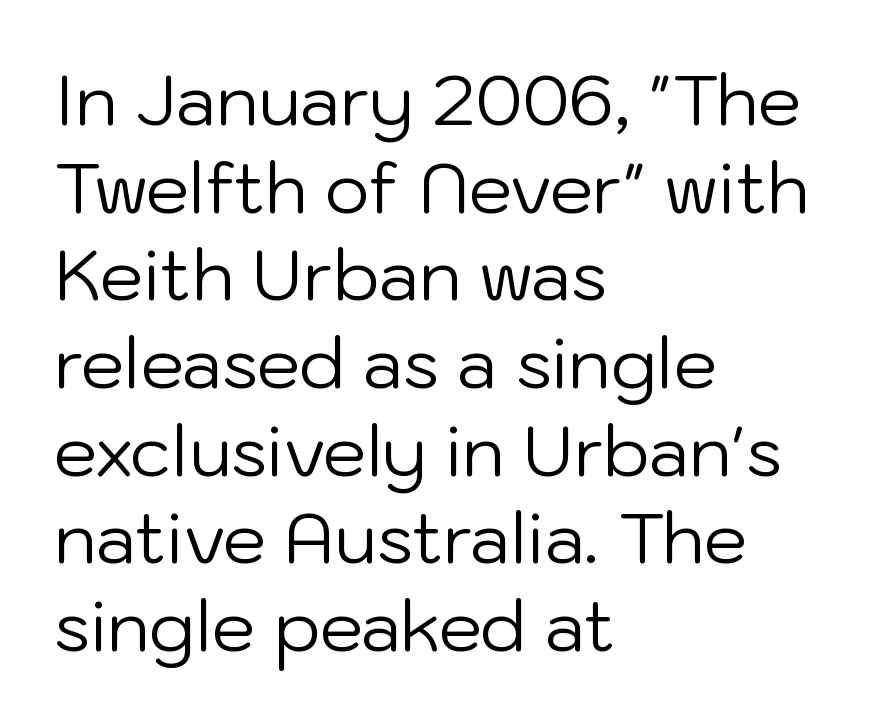
A typesetter would call this leading conventional body-copy spacing. Horizontal alignment here is leftward, the default for most running prose. The zone under the glyphs is completely vacant. The gaps between neighbouring characters are ordinary and unremarkable. Caption: face not bold, strokes unweighted.
